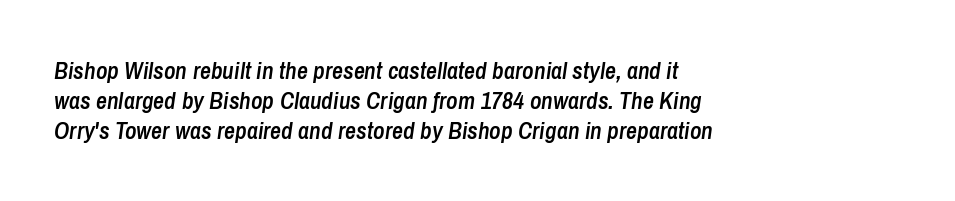
Standard letterfit; no display-style spreading of the glyphs. Any mark beneath the type? The region is blank. Reading down the block, your eye returns to a fixed left position each line. Each new line begins a customary step beneath the previous one. What weight is shown? A semibold, between regular and bold. The rendering applies a slant to the glyphs.
